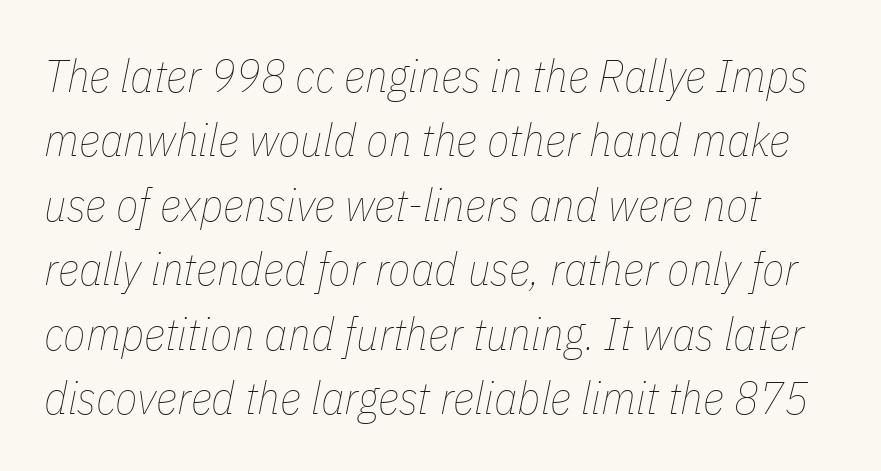
{"italic": "yes", "lean": "right", "slant_degrees": 11, "bold": "no", "weight": "thin", "width": "condensed", "stroke_contrast": "low", "x_height": "medium", "monospaced": "no", "underline": "no", "line_spacing": "normal", "line_spacing_ratio": 1.4, "letter_spacing": "normal", "letter_spacing_em": 0.0, "glyph_px": 46}
